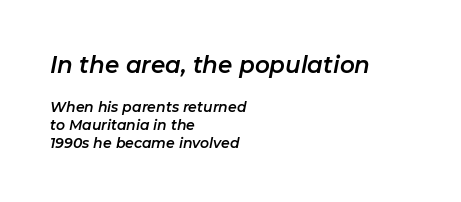
You could call the tracking neutral — neither tight nor loose. One-word summary of the alignment: left. The passage shown is not underscored anywhere. Vertically, the passage feels balanced, rows spaced as you'd expect. Between these two stacked blocks, the higher one wins on size.
